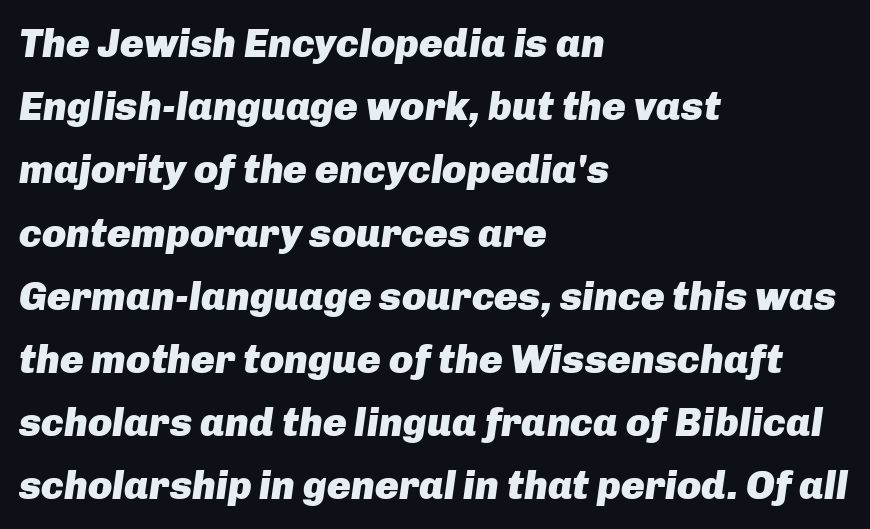
The specimen reads as italic at a glance. The setting favours the left margin, as ordinary paragraphs usually do. Clear beneath every line of the passage. Thick stems and heavy bowls — unmistakably bold.
